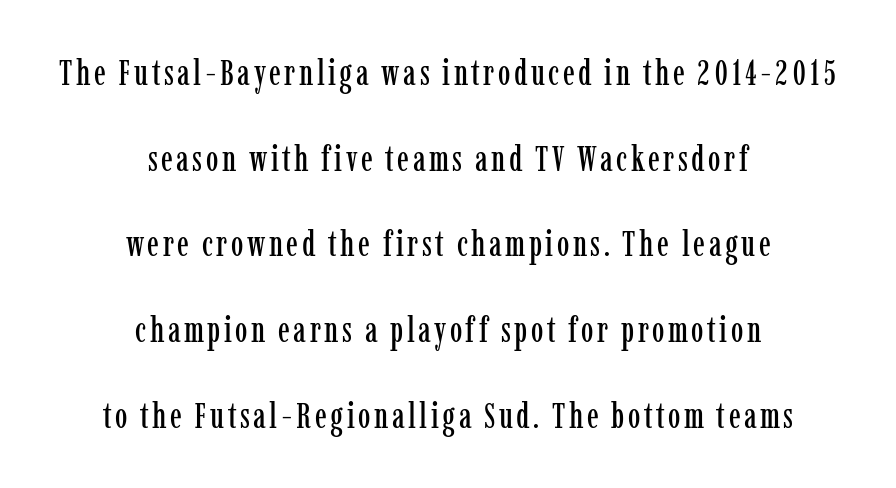
Q: Is the text italic (slanted)? A: No, it is upright.
Q: Is the typeface a serif or a sans-serif typeface? A: Serif.
Q: Is the text underlined? A: No.
Q: How is the paragraph aligned? A: Centered.
Q: Is the spacing between lines tight, normal or loose? A: Loose.
Q: Width (condensed, normal, or wide)? A: Condensed.
Q: Stroke contrast? A: Low.
Q: x-height? A: Medium.
Q: Monospaced? A: No.
